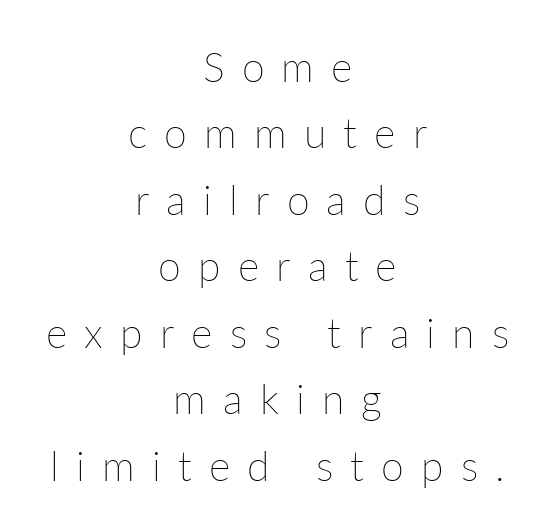
Q: Is the text bold? A: No.
Q: Is the text italic (slanted)? A: No, it is upright.
Q: Is the text underlined? A: No.
Q: How is the paragraph aligned? A: Centered.
Q: Is the spacing between letters normal or unusually wide? A: Unusually wide.
Q: Is the spacing between lines tight, normal or loose? A: Normal.
Q: Width (condensed, normal, or wide)? A: Normal.
Q: Stroke contrast? A: Low.
Q: x-height? A: Medium.
Q: Monospaced? A: No.
